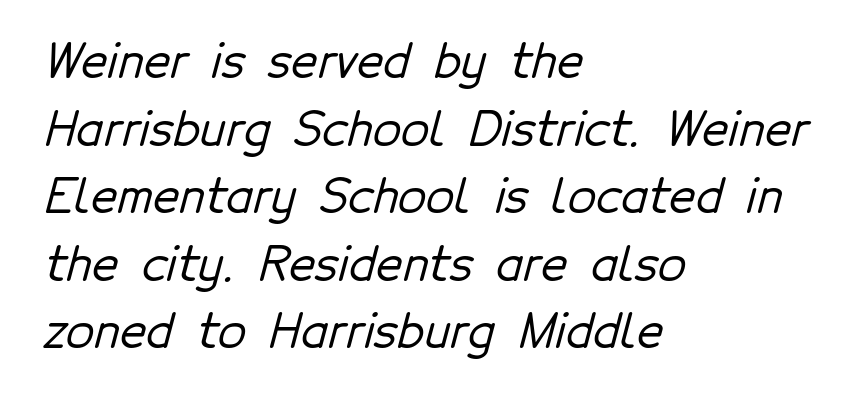
Q: Is the typeface a serif or a sans-serif typeface? A: Sans-serif.
Q: Is the text underlined? A: No.
Q: How is the paragraph aligned? A: Left-aligned.
Q: Is the spacing between letters normal or unusually wide? A: Normal.
Q: Is the spacing between lines tight, normal or loose? A: Normal.
Q: Width (condensed, normal, or wide)? A: Normal.
Q: Stroke contrast? A: Low.
Q: x-height? A: Medium.
Q: Monospaced? A: No.
